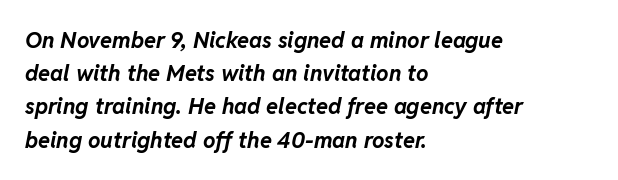
Q: Is the text bold? A: Yes.
Q: Is the text italic (slanted)? A: Yes, it leans right by about 11 degrees.
Q: Is the text underlined? A: No.
Q: How is the paragraph aligned? A: Left-aligned.
Q: Is the spacing between letters normal or unusually wide? A: Normal.
Q: Is the spacing between lines tight, normal or loose? A: Normal.
